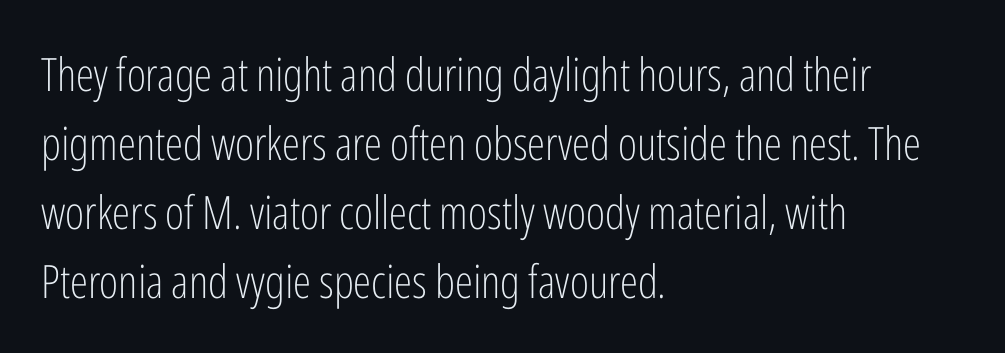
Compared with typical body copy, the letter spacing here is the same. It's the straight-up-and-down kind of type. How would I describe the line gaps? Plain and ordinary. Serif or sans? Sans — the stroke terminals are bare. Line starts are locked; line ends wander. The rendering uses natural spacing where letterforms have individual widths.
